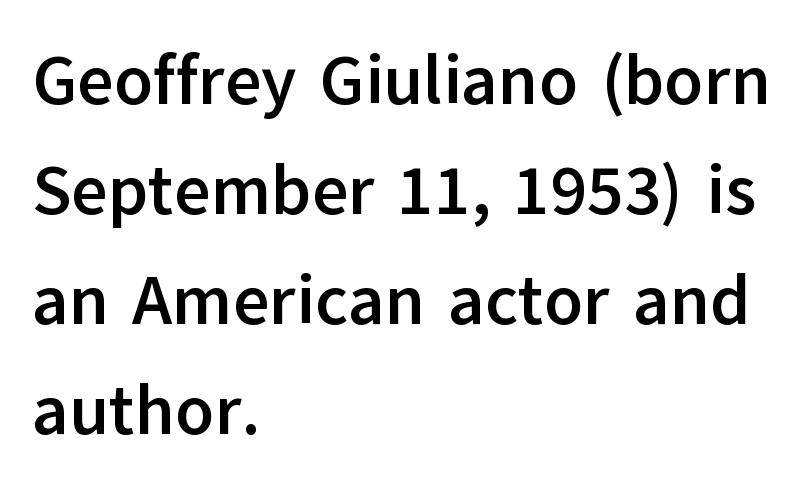
Q: Is the text bold? A: Yes.
Q: Is the text italic (slanted)? A: No, it is upright.
Q: Is the typeface a serif or a sans-serif typeface? A: Sans-serif.
Q: Is the text underlined? A: No.
Q: How is the paragraph aligned? A: Left-aligned.
Q: Is the spacing between letters normal or unusually wide? A: Normal.
Q: Is the spacing between lines tight, normal or loose? A: Normal.
Q: Width (condensed, normal, or wide)? A: Normal.
Q: Stroke contrast? A: Low.
Q: x-height? A: Medium.
Q: Monospaced? A: No.
